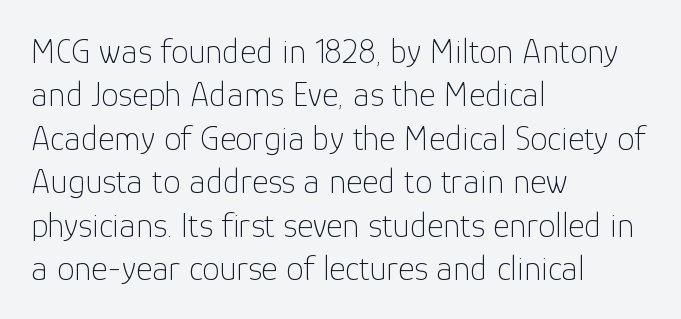
In terms of posture, this sample is upright. Typeset ragged right — the left edge is the straight one. Observe the absence of serifs on each vertical stroke in this sample. The face used here is proportionally spaced, like ordinary book or web type. Only glyphs here, with clear space below each row. Summary of weight: not heavy and not bold.
